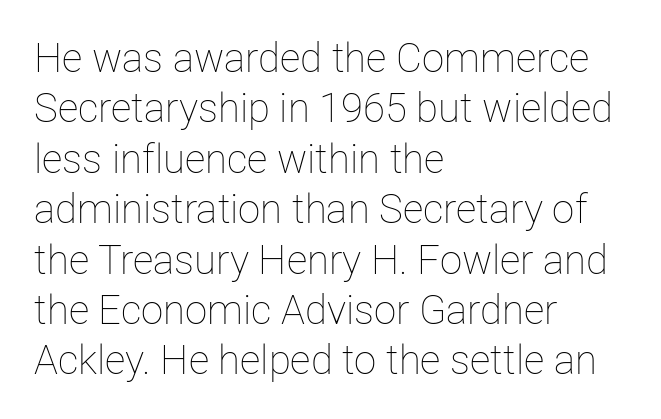
This sample has the flowing, uneven cadence of proportional lettering. Ink coverage per letter is moderate at most. What stands out about the letter spacing? Nothing — it is the standard amount. Quick note: underline off.
